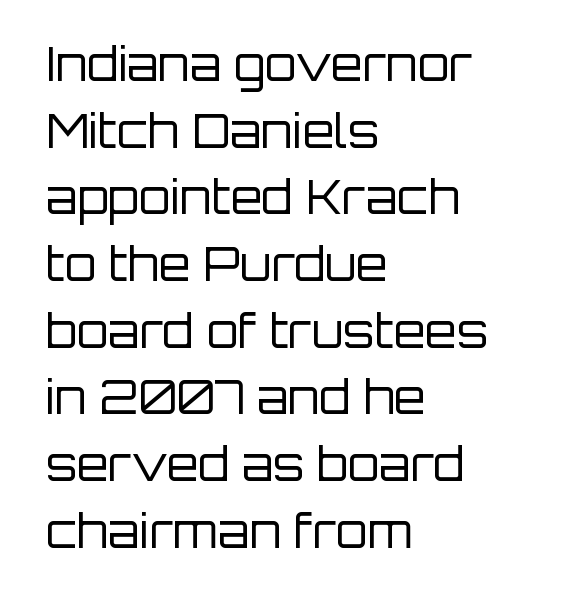
Is the type heavy? It reads as light-to-regular instead. The setting favours the left margin, as ordinary paragraphs usually do. Is there any slant? The stems are plumb. Only glyphs here, with clear space below each row.
